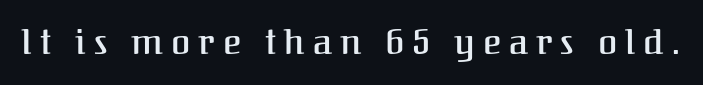
{"serif": "yes", "italic": "no", "width": "normal", "stroke_contrast": "medium", "x_height": "medium", "monospaced": "no", "underline": "no", "letter_spacing": "wide", "letter_spacing_em": 0.23, "glyph_px": 35}
